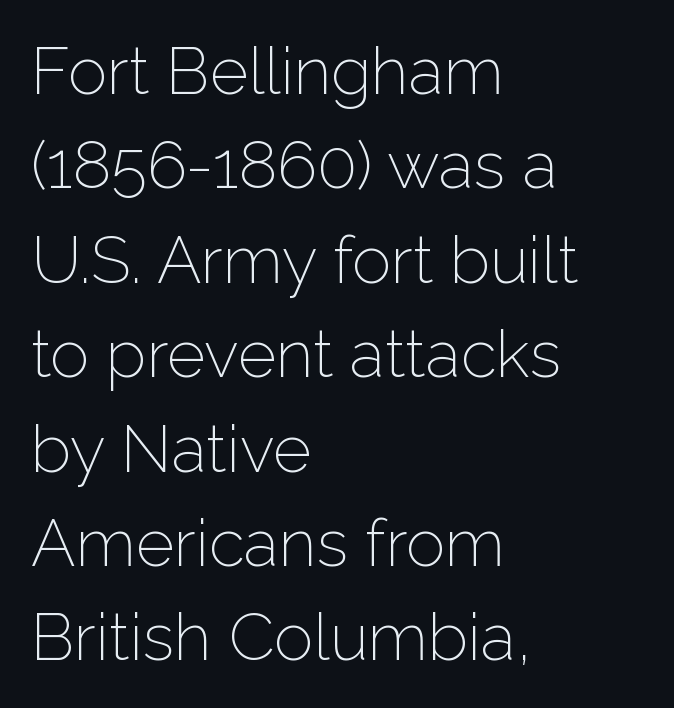
Posture: straight, roman, zero tilt. One glance says typical: line gaps are just what's usual. Classification — sans serif. Glance below the letters and you will spot only blank space.
